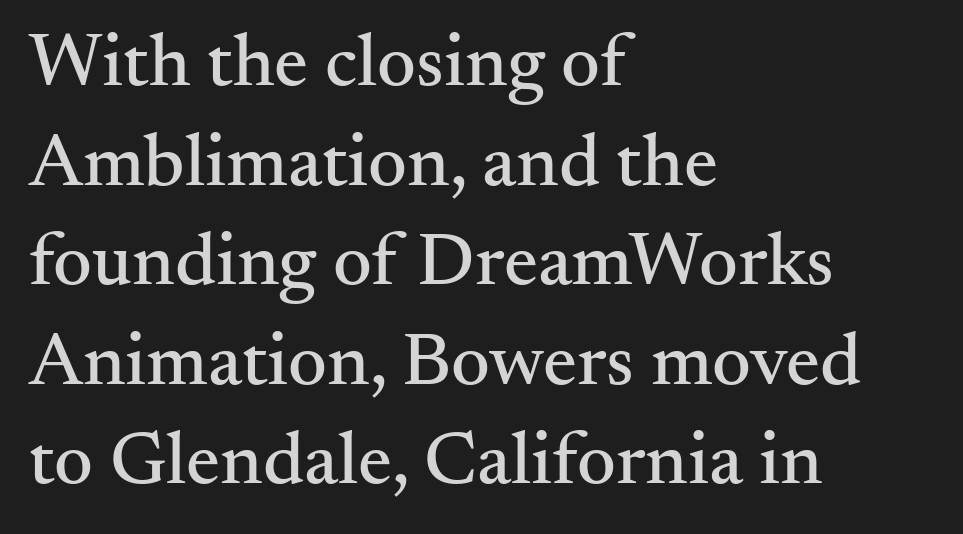
These lines are rendered in a variable-pitch font. The gaps between neighbouring characters are ordinary and unremarkable. Casual observation: everything's shoved over to the left. Is there much room between lines? A standard amount, neither cramped nor airy.
